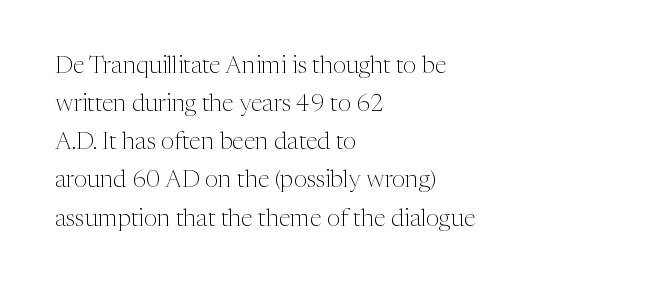
The image shows 24 px text type, upright; set left-aligned, normal line spacing (1.59x), normal letter spacing, not underlined.
